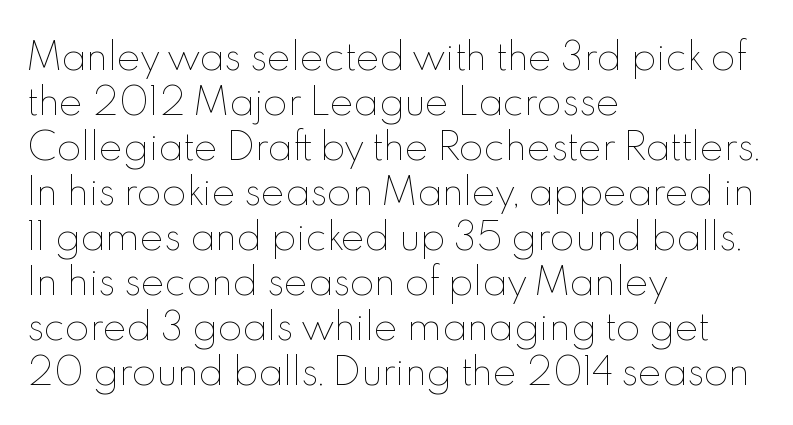
Unbolded letterforms with no extra heft. Reading down the column, the eye jumps a familiar distance to each next line. The font's upright variant was chosen for this text. Where is the straight margin? On the left. Has an underline been added? It has not. This sample has the flowing, uneven cadence of proportional lettering.
